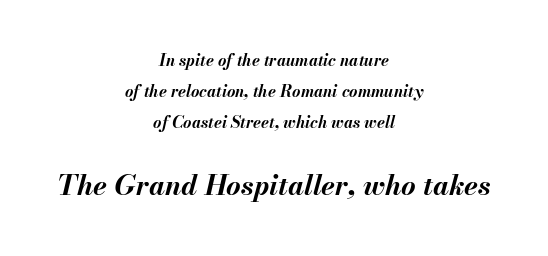
{"italic": "yes", "lean": "right", "slant_degrees": 13, "bold": "yes", "weight": "bold", "width": "normal", "stroke_contrast": "medium", "x_height": "small", "monospaced": "no", "underline": "no", "align": "center", "line_spacing": "loose", "line_spacing_ratio": 1.93, "letter_spacing": "normal", "letter_spacing_em": 0.0, "larger_block": "second", "size_ratio": 1.75, "glyph_px": 28}
